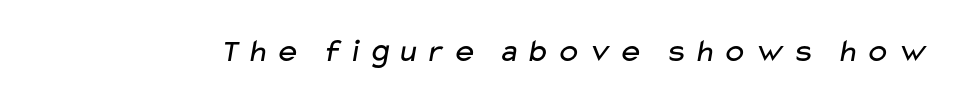
Think of a printed novel: that variable character pitch is what you see here. Glance below the letters and you will spot only blank space. Serifs: no, the terminals of the letterforms are clean. The font sits on the lighter half of the weight spectrum, regular included.
